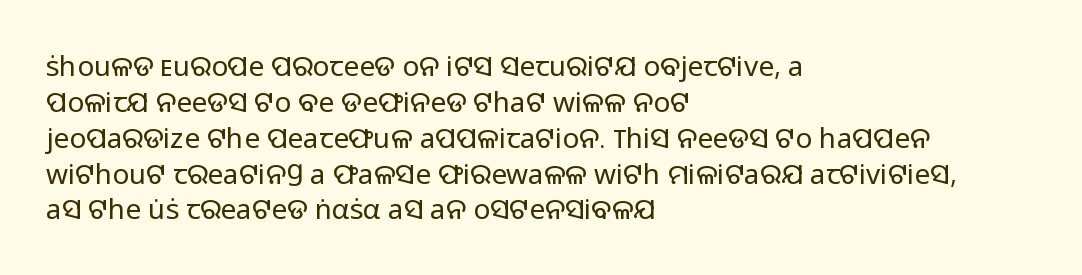
Q: Is the text bold? A: No.
Q: Is the text italic (slanted)? A: No, it is upright.
Q: Is the typeface a serif or a sans-serif typeface? A: Sans-serif.
Q: Is the text underlined? A: No.
Q: How is the paragraph aligned? A: Left-aligned.
Q: Is the spacing between letters normal or unusually wide? A: Normal.
Q: Is the spacing between lines tight, normal or loose? A: Normal.
Q: Width (condensed, normal, or wide)? A: Normal.
Q: Stroke contrast? A: Low.
Q: x-height? A: Medium.
Q: Monospaced? A: No.
